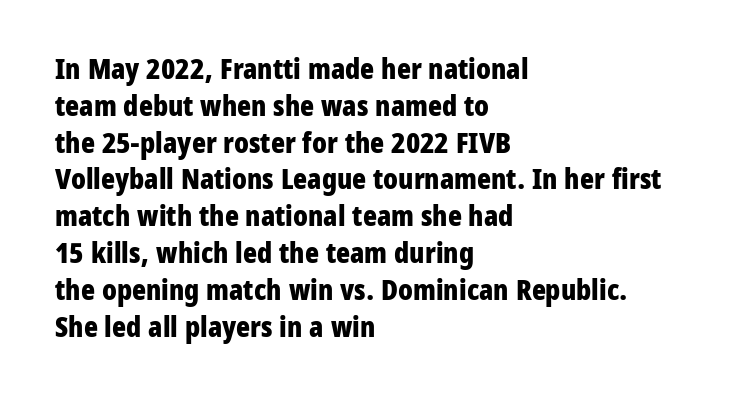
The characters look thick and weighty, a clear bold. The lines in this sample share a left origin and differ only in where they stop. The area under the type is left untouched. The rows are spaced the way most documents space them.
